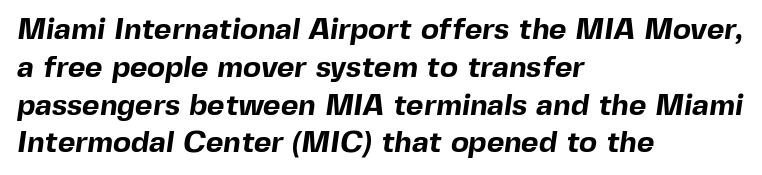
{"serif": "no", "bold": "yes", "weight": "bold", "width": "normal", "x_height": "medium", "monospaced": "no", "underline": "no", "align": "left", "line_spacing": "normal", "line_spacing_ratio": 1.26, "letter_spacing": "normal", "letter_spacing_em": 0.0, "glyph_px": 30}
